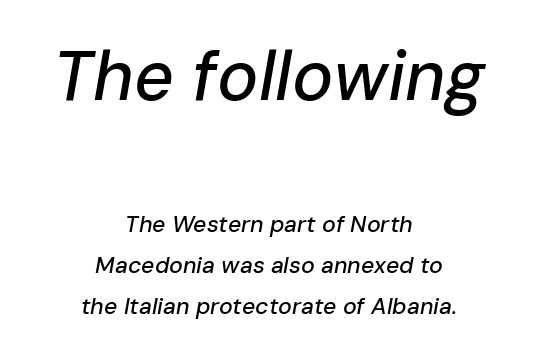
Q: Is the text italic (slanted)? A: Yes, it leans right by about 10 degrees.
Q: Is the text underlined? A: No.
Q: How is the paragraph aligned? A: Centered.
Q: Is the spacing between letters normal or unusually wide? A: Normal.
Q: Which block of text is set in a larger size, the first (top) or the second (bottom)? A: The first (top) one.
Q: Width (condensed, normal, or wide)? A: Normal.
Q: Stroke contrast? A: Low.
Q: x-height? A: Medium.
Q: Monospaced? A: No.
